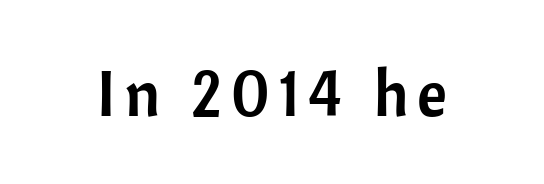
Observe the absence of serifs on each vertical stroke in this sample. No word sits above an underline. Spacing verdict: proportional, widths tailored to each character. No italicization has been applied; the sample stays upright.
